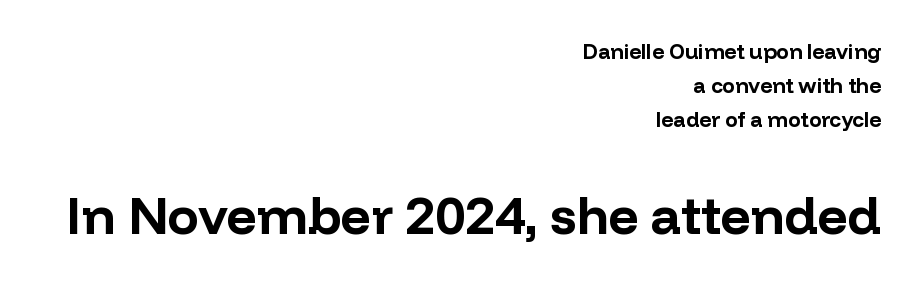
{"serif": "no", "italic": "no", "bold": "yes", "weight": "bold", "width": "normal", "stroke_contrast": "low", "x_height": "medium", "monospaced": "no", "underline": "no", "align": "right", "line_spacing": "normal", "line_spacing_ratio": 1.62, "letter_spacing": "normal", "letter_spacing_em": 0.0, "larger_block": "second", "size_ratio": 2.48, "glyph_px": 52}
